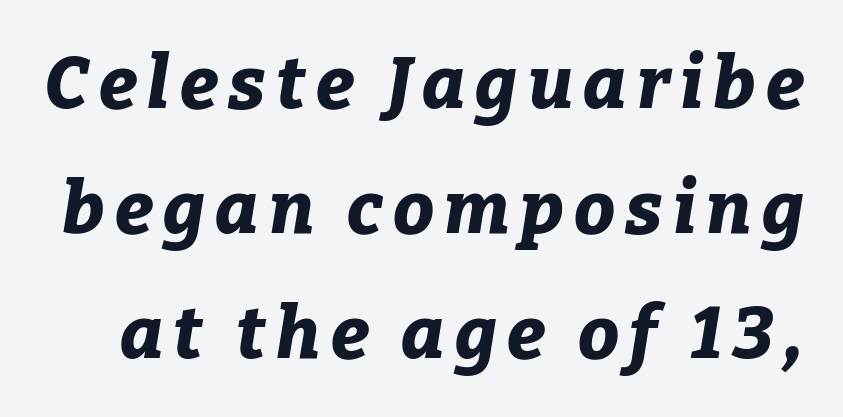
Q: Is the text bold? A: Yes.
Q: Is the text italic (slanted)? A: Yes, it leans right by about 9 degrees.
Q: Is the text underlined? A: No.
Q: Width (condensed, normal, or wide)? A: Normal.
Q: Stroke contrast? A: Low.
Q: x-height? A: Medium.
Q: Monospaced? A: No.
